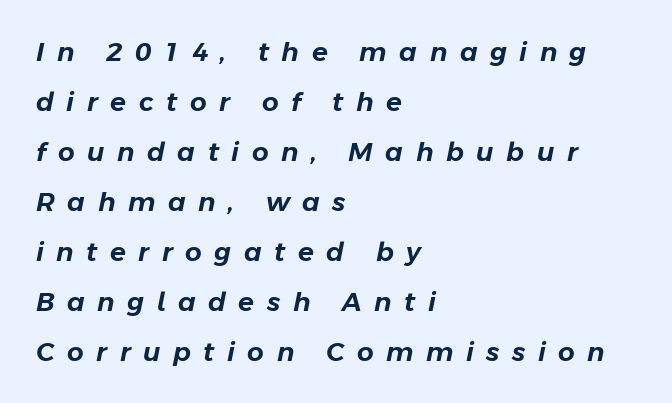
The image shows 26 px text type, italic (leaning right); set left-aligned, loose line spacing (1.92x), unusually wide letter spacing (+0.48 em), not underlined.
